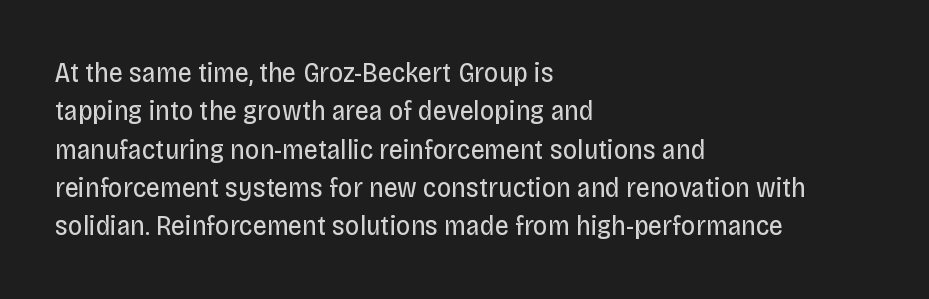
{"serif": "no", "italic": "no", "bold": "no", "weight": "regular", "width": "condensed", "stroke_contrast": "low", "x_height": "large", "monospaced": "no", "underline": "no", "align": "left", "line_spacing": "normal", "line_spacing_ratio": 1.37, "letter_spacing": "normal", "letter_spacing_em": 0.0, "glyph_px": 28}
